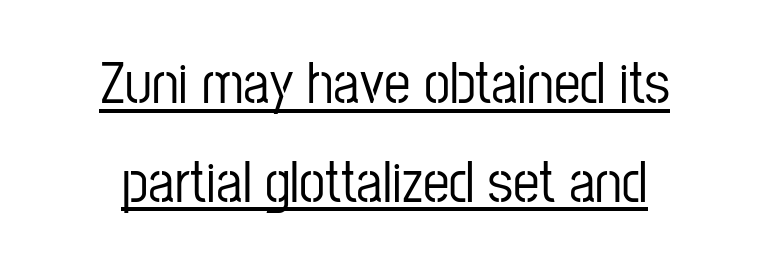
{"serif": "no", "italic": "no", "width": "condensed", "stroke_contrast": "low", "x_height": "medium", "monospaced": "no", "underline": "yes", "align": "center", "line_spacing": "normal", "line_spacing_ratio": 1.67, "letter_spacing": "normal", "letter_spacing_em": 0.0, "glyph_px": 59}
